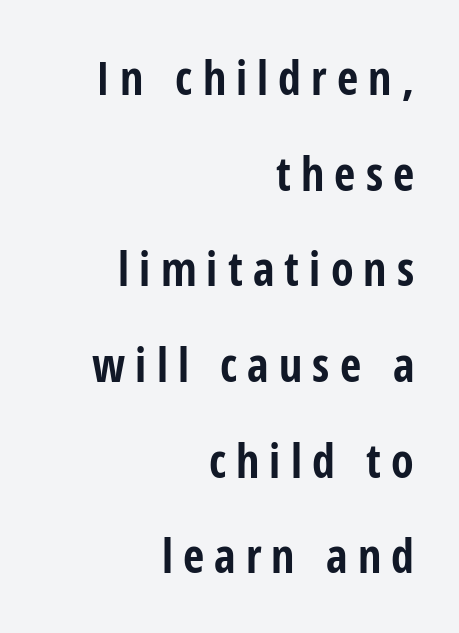
Q: Is the text bold? A: Yes.
Q: Is the text italic (slanted)? A: No, it is upright.
Q: Is the typeface a serif or a sans-serif typeface? A: Sans-serif.
Q: Is the text underlined? A: No.
Q: How is the paragraph aligned? A: Right-aligned.
Q: Is the spacing between letters normal or unusually wide? A: Unusually wide.
Q: Is the spacing between lines tight, normal or loose? A: Loose.
Q: Width (condensed, normal, or wide)? A: Condensed.
Q: Stroke contrast? A: Low.
Q: x-height? A: Medium.
Q: Monospaced? A: No.
